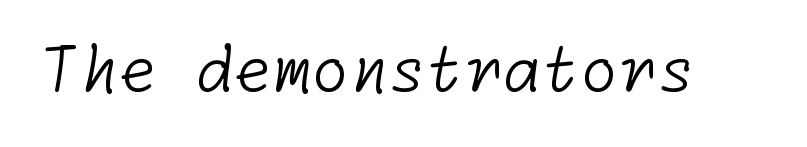
Q: Is the text bold? A: No.
Q: Is the typeface a serif or a sans-serif typeface? A: Sans-serif.
Q: Is the text underlined? A: No.
Q: Is the spacing between letters normal or unusually wide? A: Normal.
Q: Width (condensed, normal, or wide)? A: Normal.
Q: Stroke contrast? A: Low.
Q: x-height? A: Medium.
